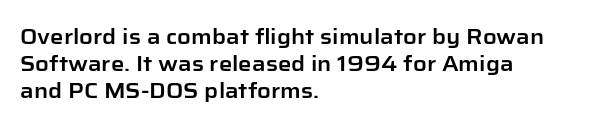
Q: Is the text italic (slanted)? A: No, it is upright.
Q: Is the text underlined? A: No.
Q: How is the paragraph aligned? A: Left-aligned.
Q: Is the spacing between letters normal or unusually wide? A: Normal.
Q: Is the spacing between lines tight, normal or loose? A: Normal.
